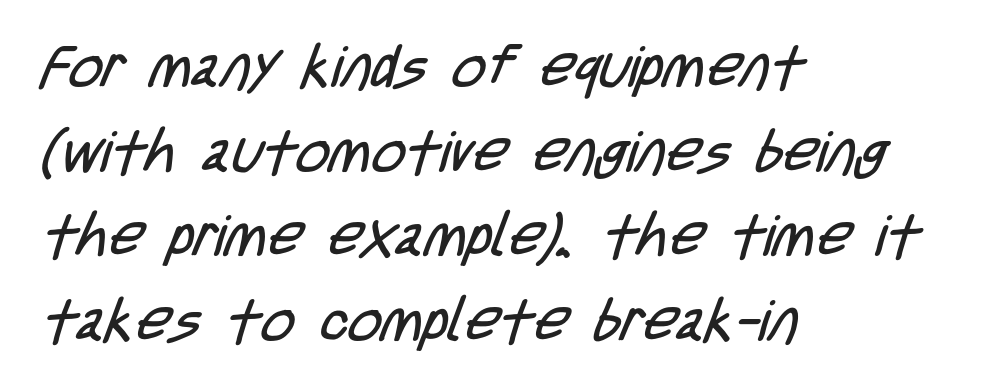
Q: Is the text bold? A: No.
Q: Is the typeface a serif or a sans-serif typeface? A: Sans-serif.
Q: Is the text underlined? A: No.
Q: How is the paragraph aligned? A: Left-aligned.
Q: Is the spacing between letters normal or unusually wide? A: Normal.
Q: Is the spacing between lines tight, normal or loose? A: Normal.
Q: Width (condensed, normal, or wide)? A: Condensed.
Q: Stroke contrast? A: Low.
Q: x-height? A: Large.
Q: Monospaced? A: No.
